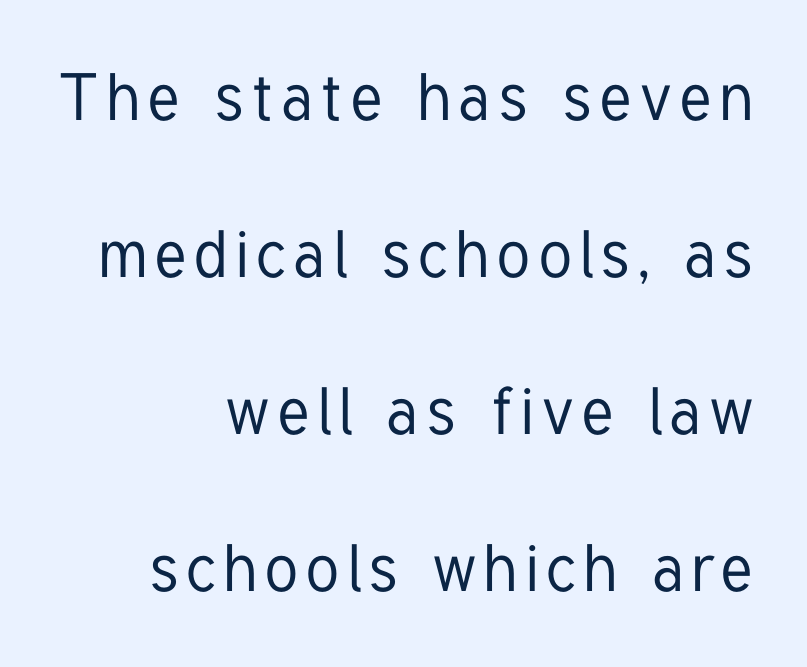
Q: Is the text italic (slanted)? A: No, it is upright.
Q: Is the typeface a serif or a sans-serif typeface? A: Sans-serif.
Q: Is the text underlined? A: No.
Q: How is the paragraph aligned? A: Right-aligned.
Q: Is the spacing between lines tight, normal or loose? A: Loose.
Q: Width (condensed, normal, or wide)? A: Condensed.
Q: Stroke contrast? A: Low.
Q: x-height? A: Medium.
Q: Monospaced? A: No.
